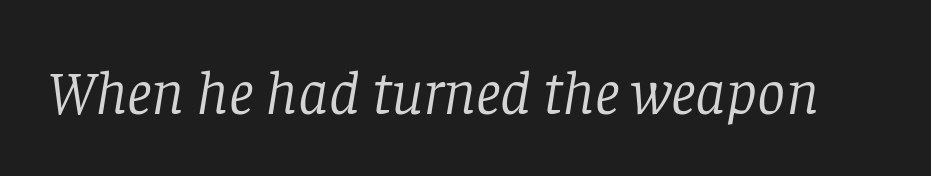
These lines are rendered in a variable-pitch font. An italicized treatment has been applied to the whole sample. The glyphs in this specimen are seriffed. This rendering features lettering with no underline.
